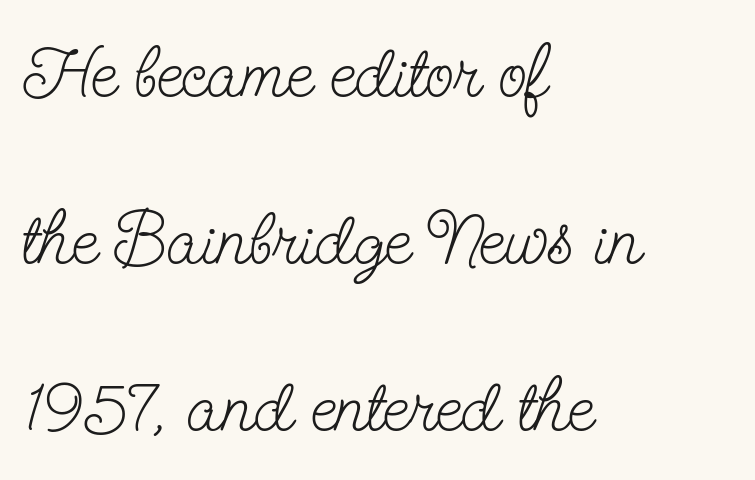
Every row of glyphs begins at an identical x-position on the left. Varying glyph widths throughout — classic text-font behaviour. Is the letter spacing exaggerated? No — it looks like the ordinary default. The weight would be labelled regular, book, light, or lighter still. Loosely led — the rows are spread out.
